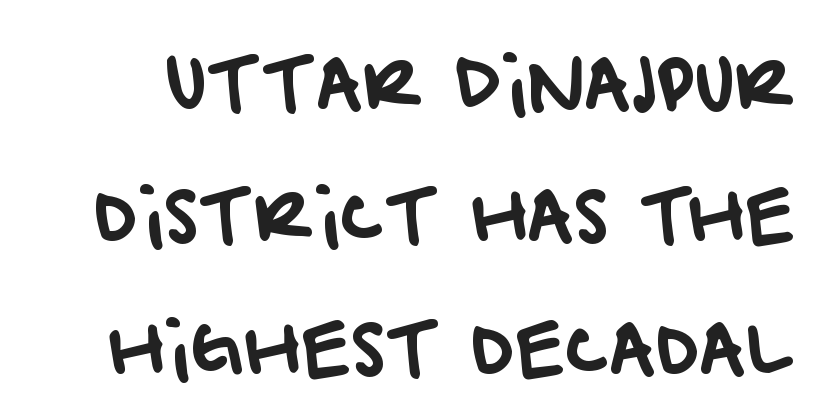
{"serif": "no", "width": "normal", "stroke_contrast": "low", "x_height": "large", "monospaced": "no", "underline": "no", "line_spacing_ratio": 1.84, "letter_spacing": "normal", "letter_spacing_em": 0.0, "glyph_px": 72}
